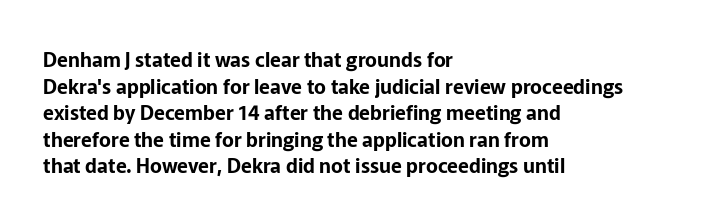
{"italic": "no", "underline": "no", "align": "left", "line_spacing": "normal", "line_spacing_ratio": 1.33, "letter_spacing": "normal", "letter_spacing_em": 0.0, "glyph_px": 20}
